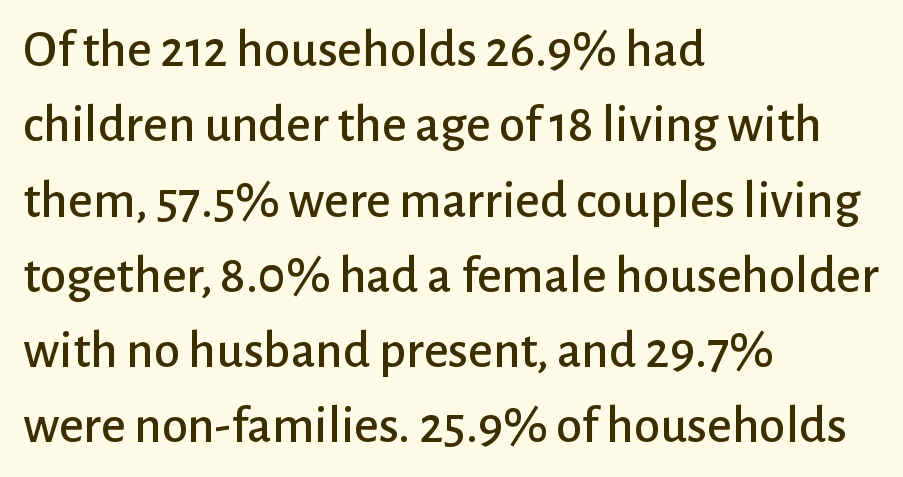
The image shows 53 px sans-serif type, upright; set left-aligned, normal line spacing (1.42x), normal letter spacing, not underlined; low stroke contrast and a medium x-height.
